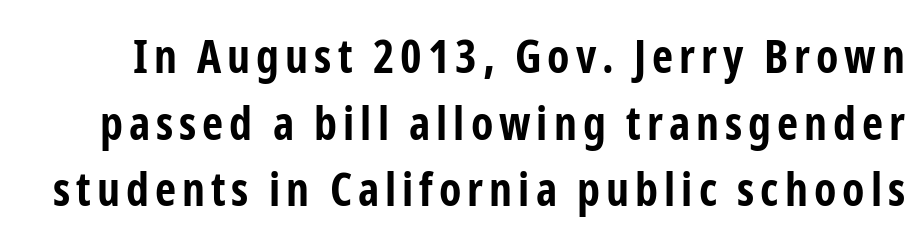
The image shows 46 px bold, condensed sans-serif type, upright; set normal line spacing (1.45x), not underlined; low stroke contrast and a medium x-height.
